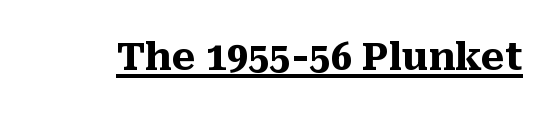
Q: Is the text bold? A: Yes.
Q: Is the text italic (slanted)? A: No, it is upright.
Q: Is the typeface a serif or a sans-serif typeface? A: Serif.
Q: Is the text underlined? A: Yes.
Q: Is the spacing between letters normal or unusually wide? A: Normal.
Q: Width (condensed, normal, or wide)? A: Normal.
Q: Stroke contrast? A: Medium.
Q: x-height? A: Medium.
Q: Monospaced? A: No.
